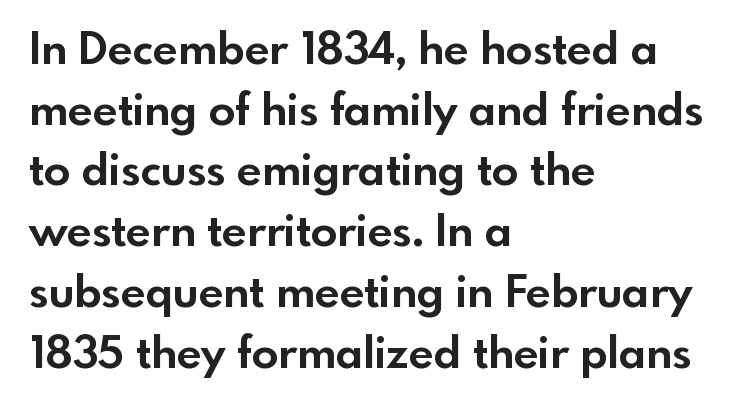
You can tell from the bare stems that sans-serif type was used. The area under the type is left untouched. Is this a fixed-width face? No — the glyphs have proportional, varying widths. The type sits square on the baseline with zero lean.
